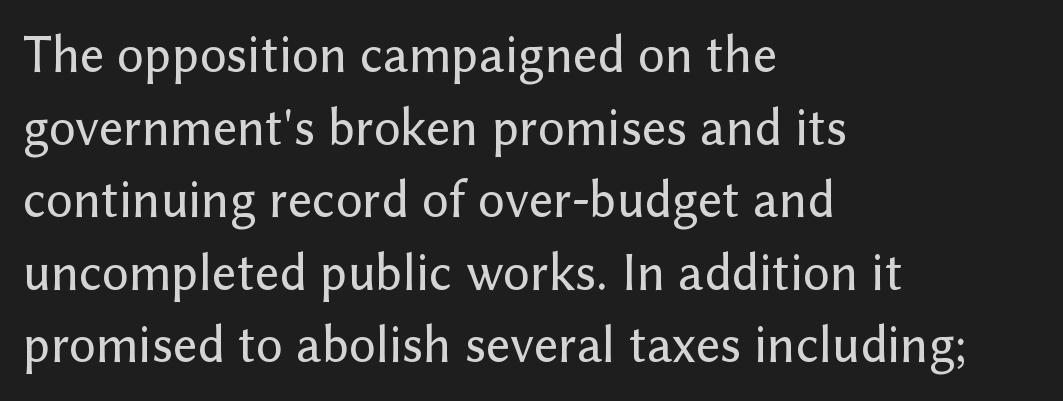
Q: Is the text italic (slanted)? A: No, it is upright.
Q: Is the typeface a serif or a sans-serif typeface? A: Sans-serif.
Q: Is the text underlined? A: No.
Q: How is the paragraph aligned? A: Left-aligned.
Q: Is the spacing between letters normal or unusually wide? A: Normal.
Q: Is the spacing between lines tight, normal or loose? A: Normal.
Q: Width (condensed, normal, or wide)? A: Normal.
Q: Stroke contrast? A: Low.
Q: x-height? A: Medium.
Q: Monospaced? A: No.
